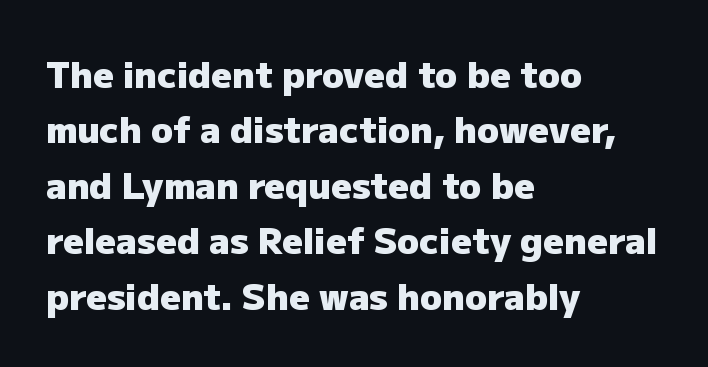
{"serif": "no", "italic": "no", "bold": "yes", "weight": "heavy", "width": "normal", "stroke_contrast": "low", "x_height": "medium", "monospaced": "no", "underline": "no", "align": "left", "line_spacing": "normal", "line_spacing_ratio": 1.54, "letter_spacing": "normal", "letter_spacing_em": 0.0, "glyph_px": 36}
